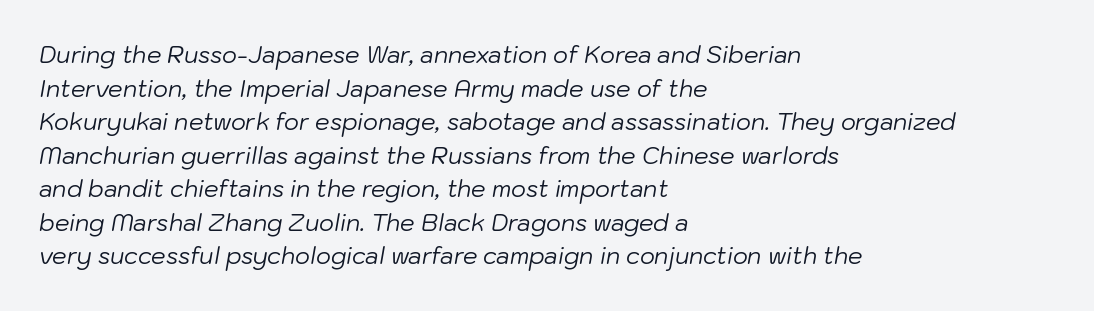
Q: Is the text bold? A: No.
Q: Is the text italic (slanted)? A: Yes, it leans right by about 10 degrees.
Q: Is the text underlined? A: No.
Q: How is the paragraph aligned? A: Left-aligned.
Q: Is the spacing between letters normal or unusually wide? A: Normal.
Q: Is the spacing between lines tight, normal or loose? A: Normal.
